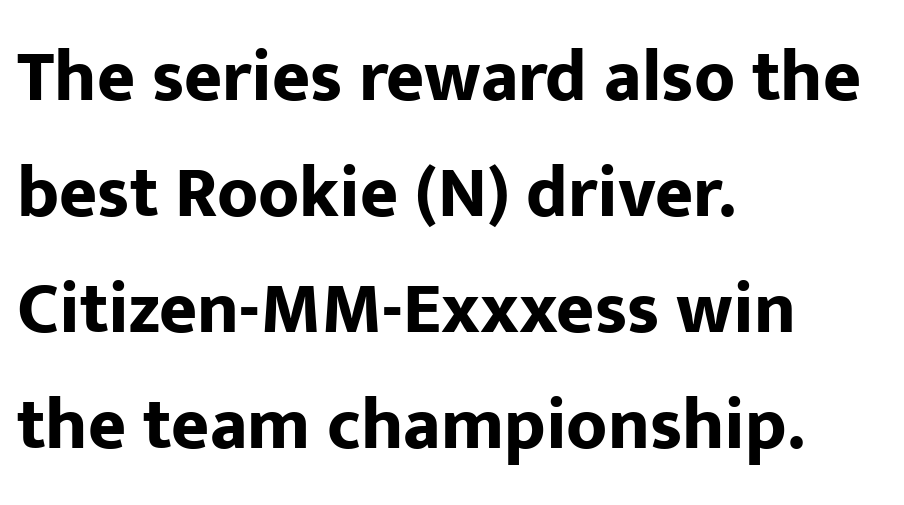
Q: Is the text bold? A: Yes.
Q: Is the text italic (slanted)? A: No, it is upright.
Q: Is the typeface a serif or a sans-serif typeface? A: Sans-serif.
Q: Is the text underlined? A: No.
Q: How is the paragraph aligned? A: Left-aligned.
Q: Is the spacing between letters normal or unusually wide? A: Normal.
Q: Is the spacing between lines tight, normal or loose? A: Normal.
Q: Width (condensed, normal, or wide)? A: Normal.
Q: Stroke contrast? A: Low.
Q: x-height? A: Medium.
Q: Monospaced? A: No.
